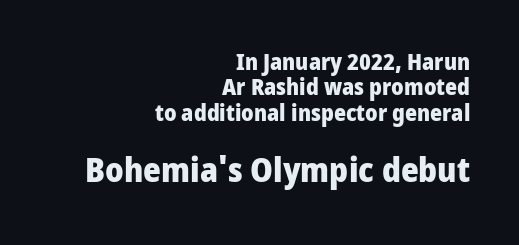
The string is rendered with underlining switched off. The rendering uses a small line-height, squeezing the rows. Weight: bold. A flush-right, rag-left setting is used for this passage. The letters carry no serifs — their stems end cleanly without finishing strokes. The letters stand straight up with perfectly vertical stems.
